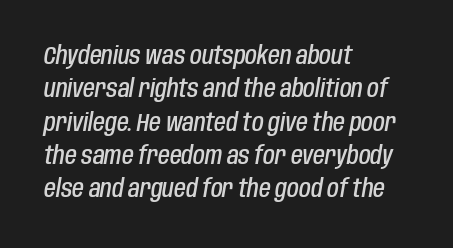
{"italic": "yes", "lean": "right", "slant_degrees": 10, "bold": "semi", "underline": "no", "align": "left", "line_spacing": "normal", "line_spacing_ratio": 1.39, "letter_spacing": "normal", "letter_spacing_em": 0.0, "glyph_px": 24}
